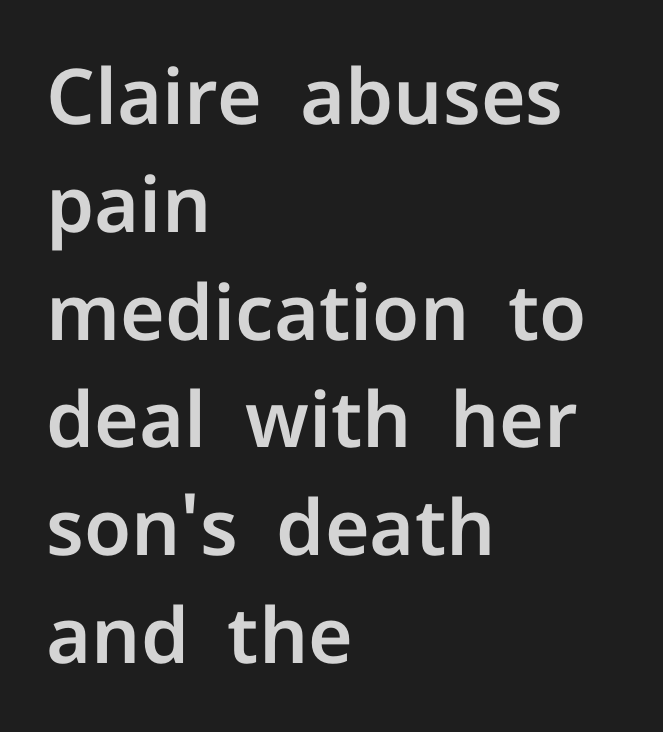
{"serif": "no", "italic": "no", "width": "normal", "stroke_contrast": "low", "x_height": "medium", "monospaced": "no", "underline": "no", "align": "left", "line_spacing": "normal", "line_spacing_ratio": 1.4, "letter_spacing": "normal", "letter_spacing_em": 0.0, "glyph_px": 77}
